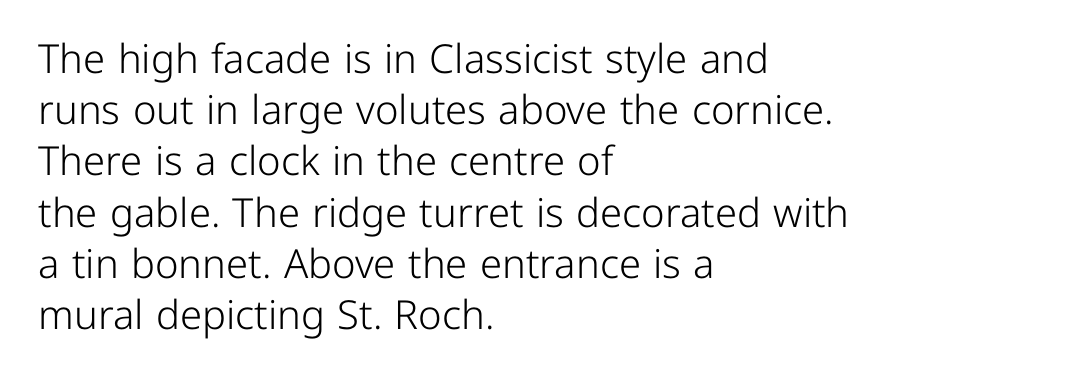
The image shows 40 px light sans-serif type, upright; set left-aligned, normal line spacing (1.28x), normal letter spacing, not underlined; low stroke contrast and a medium x-height.
